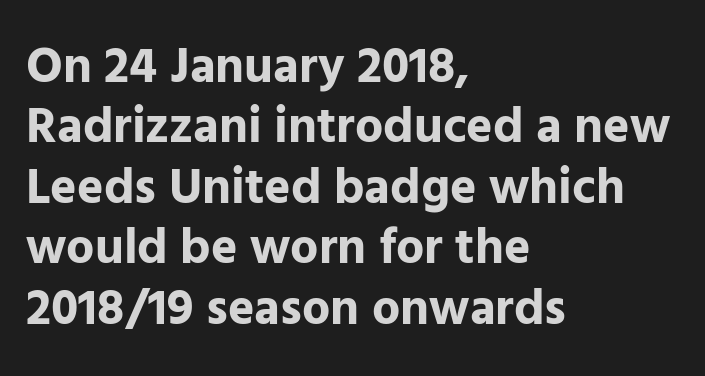
{"serif": "no", "italic": "no", "bold": "yes", "weight": "bold", "width": "normal", "stroke_contrast": "low", "x_height": "medium", "monospaced": "no", "underline": "no", "align": "left", "line_spacing_ratio": 1.21, "letter_spacing": "normal", "letter_spacing_em": 0.0, "glyph_px": 50}
